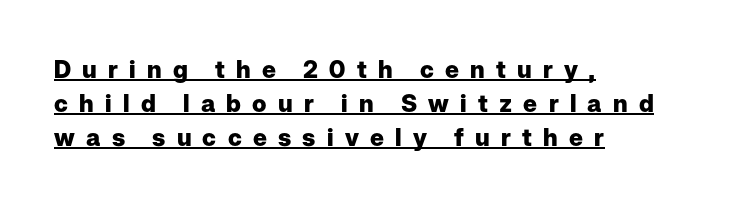
Every character sits straight up, as roman type does. These characters rest on top of a visible drawn line. Look at the stroke-to-counter ratio: heavy, a bold. In CSS terms this would be text-align: left.
